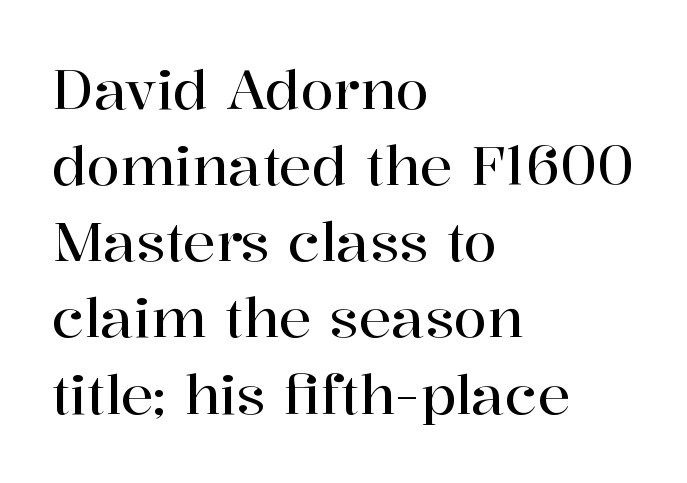
Q: Is the text italic (slanted)? A: No, it is upright.
Q: Is the typeface a serif or a sans-serif typeface? A: Serif.
Q: Is the text underlined? A: No.
Q: How is the paragraph aligned? A: Left-aligned.
Q: Is the spacing between letters normal or unusually wide? A: Normal.
Q: Is the spacing between lines tight, normal or loose? A: Normal.
Q: Width (condensed, normal, or wide)? A: Normal.
Q: Stroke contrast? A: High.
Q: x-height? A: Medium.
Q: Monospaced? A: No.
